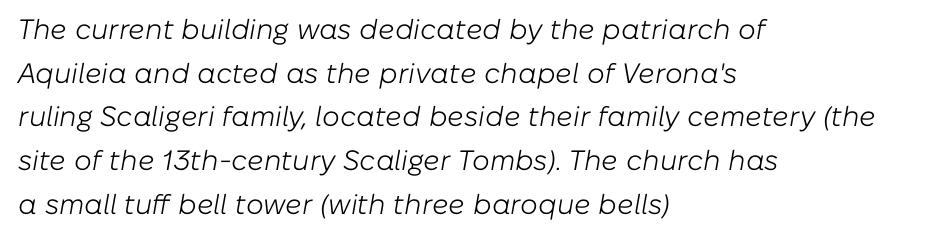
The image shows 28 px light type, italic (leaning right); set left-aligned, normal line spacing (1.56x), normal letter spacing, not underlined; low stroke contrast and a medium x-height.
